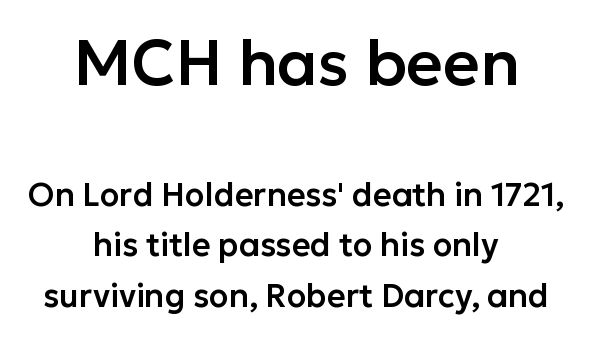
Q: Is the text italic (slanted)? A: No, it is upright.
Q: Is the typeface a serif or a sans-serif typeface? A: Sans-serif.
Q: Is the text underlined? A: No.
Q: How is the paragraph aligned? A: Centered.
Q: Is the spacing between letters normal or unusually wide? A: Normal.
Q: Is the spacing between lines tight, normal or loose? A: Normal.
Q: Which block of text is set in a larger size, the first (top) or the second (bottom)? A: The first (top) one.
Q: Width (condensed, normal, or wide)? A: Normal.
Q: Stroke contrast? A: Low.
Q: x-height? A: Medium.
Q: Monospaced? A: No.
